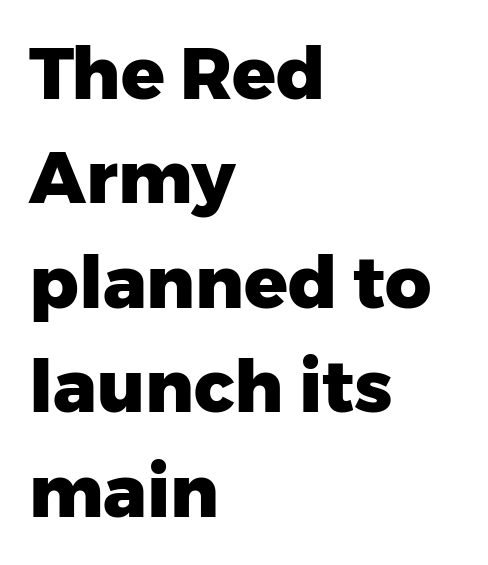
{"serif": "no", "italic": "no", "bold": "yes", "weight": "heavy", "width": "normal", "stroke_contrast": "low", "x_height": "medium", "monospaced": "no", "underline": "no", "align": "left", "line_spacing": "normal", "line_spacing_ratio": 1.45, "letter_spacing": "normal", "letter_spacing_em": 0.0, "glyph_px": 72}
